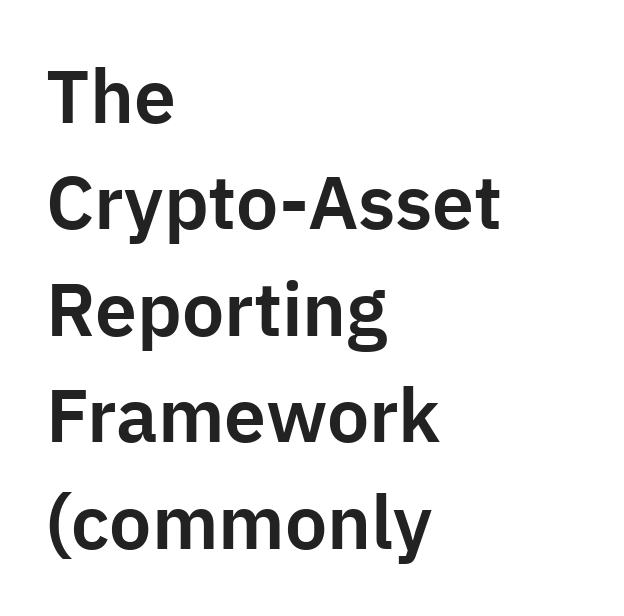
Q: Is the text italic (slanted)? A: No, it is upright.
Q: Is the typeface a serif or a sans-serif typeface? A: Sans-serif.
Q: Is the text underlined? A: No.
Q: How is the paragraph aligned? A: Left-aligned.
Q: Is the spacing between letters normal or unusually wide? A: Normal.
Q: Is the spacing between lines tight, normal or loose? A: Normal.
Q: Width (condensed, normal, or wide)? A: Normal.
Q: Stroke contrast? A: Low.
Q: x-height? A: Medium.
Q: Monospaced? A: No.
